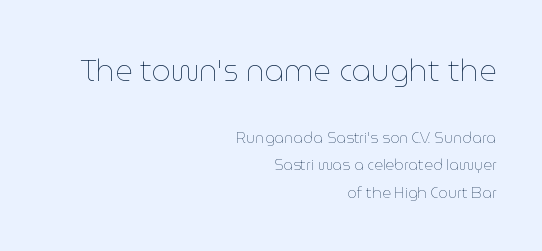
The image shows 30 px thin type, upright; set right-aligned, line spacing 1.83x, normal letter spacing, not underlined; the first (top) block is 2.0x larger; low stroke contrast and a medium x-height.
